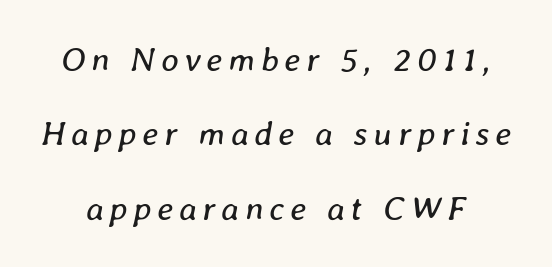
The image shows 34 px regular-weight type, italic (leaning right); set loose line spacing (2.19x), not underlined; low stroke contrast and a medium x-height.
